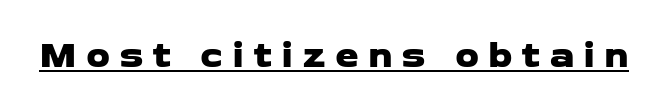
{"serif": "no", "width": "wide", "stroke_contrast": "low", "x_height": "medium", "monospaced": "no", "underline": "yes", "letter_spacing": "wide", "letter_spacing_em": 0.23, "glyph_px": 38}
